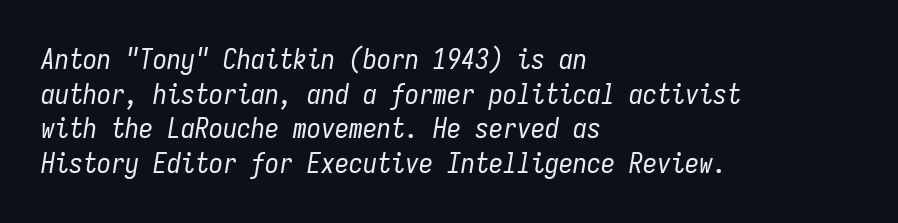
Descenders hang freely into open space. The letters sit at their default tracking, neither squeezed nor spread. The compositor pushed each line to the left boundary. Emphasis-style slanted type is in use. Weight: in the light-to-regular range.
